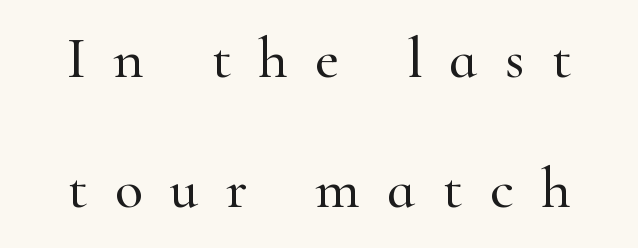
This is roman type, the default non-slanted kind. Spacing verdict: proportional, widths tailored to each character. Display-style spreading of the glyphs; the letterfit is very open. Descenders hang freely into open space. Whoever set this chose breathing room over compactness in the vertical rhythm.
